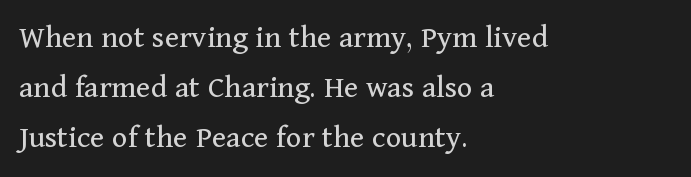
Q: Is the text bold? A: No.
Q: Is the text italic (slanted)? A: No, it is upright.
Q: Is the typeface a serif or a sans-serif typeface? A: Serif.
Q: Is the text underlined? A: No.
Q: How is the paragraph aligned? A: Left-aligned.
Q: Is the spacing between letters normal or unusually wide? A: Normal.
Q: Is the spacing between lines tight, normal or loose? A: Normal.
Q: Width (condensed, normal, or wide)? A: Normal.
Q: Stroke contrast? A: Medium.
Q: x-height? A: Medium.
Q: Monospaced? A: No.
